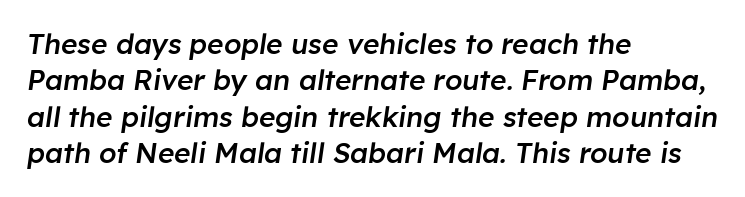
The image shows 28 px semibold type, italic (leaning right); set left-aligned, normal line spacing (1.3x), normal letter spacing, not underlined; low stroke contrast and a medium x-height.
